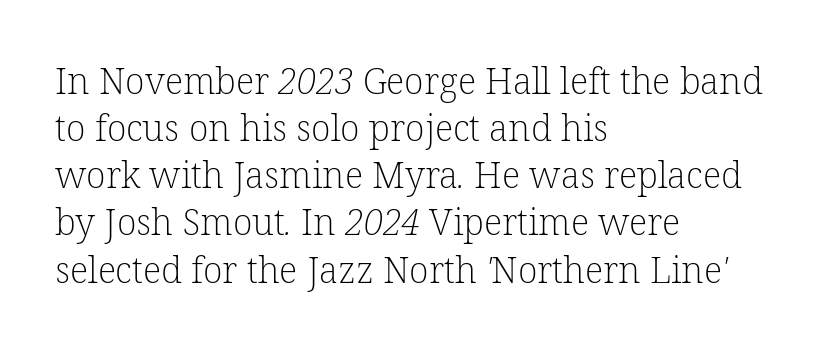
Q: Is the text bold? A: No.
Q: Is the typeface a serif or a sans-serif typeface? A: Serif.
Q: Is the text underlined? A: No.
Q: How is the paragraph aligned? A: Left-aligned.
Q: Is the spacing between letters normal or unusually wide? A: Normal.
Q: Is the spacing between lines tight, normal or loose? A: Normal.
Q: Width (condensed, normal, or wide)? A: Normal.
Q: Stroke contrast? A: Low.
Q: x-height? A: Medium.
Q: Monospaced? A: No.
